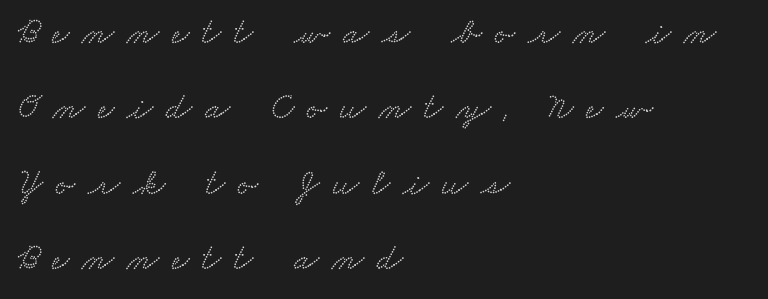
The image shows 37 px wide serif type; set left-aligned, loose line spacing (2.04x), unusually wide letter spacing (+0.35 em), not underlined; low stroke contrast and a small x-height.
